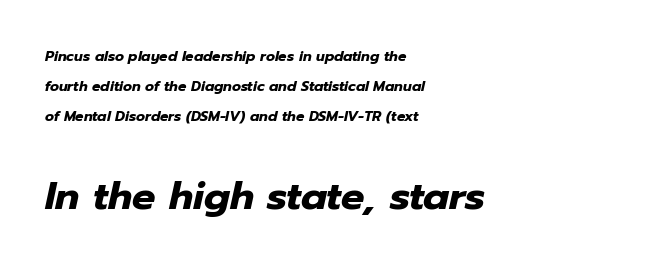
The image shows 39 px heavy type, italic (leaning right); set left-aligned, loose line spacing (2.13x), normal letter spacing, not underlined; the second (bottom) block is 2.79x larger; low stroke contrast and a medium x-height.
